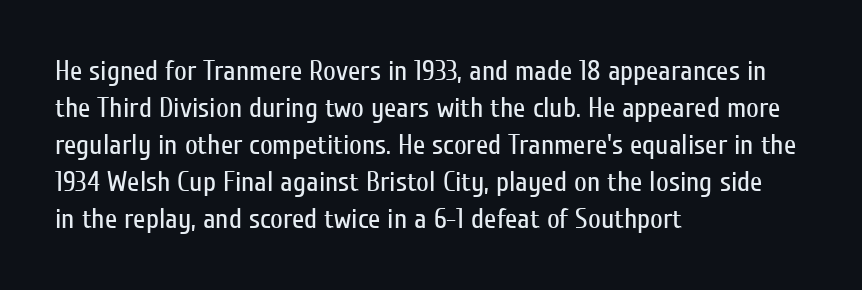
Beneath every word, the page is bare. This sample has the flowing, uneven cadence of proportional lettering. Unlike a traditional serif, this face leaves its strokes unadorned. The strokes are not fattened; the text isn't bold. One glance says typical: line gaps are just what's usual.
